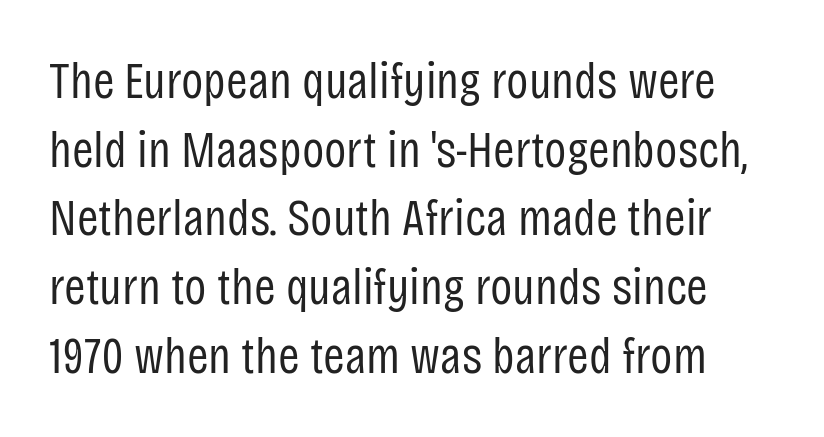
The image shows 52 px regular-weight, condensed sans-serif type, upright; set normal line spacing (1.32x), normal letter spacing, not underlined; low stroke contrast and a large x-height.
